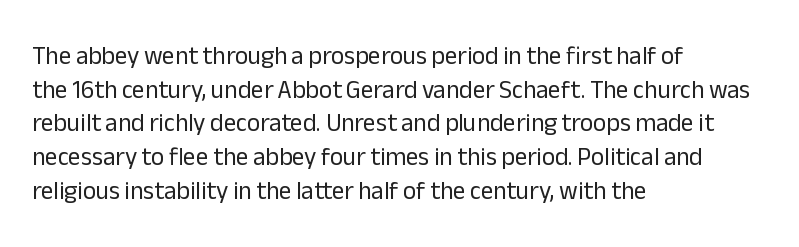
{"italic": "no", "bold": "no", "underline": "no", "align": "left", "line_spacing": "normal", "line_spacing_ratio": 1.35, "letter_spacing": "normal", "letter_spacing_em": 0.0, "glyph_px": 25}
